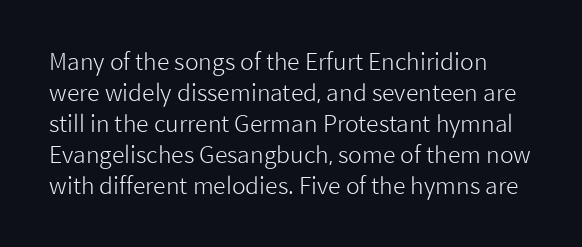
The image shows 23 px text type, upright; set normal line spacing (1.35x), normal letter spacing, not underlined.
